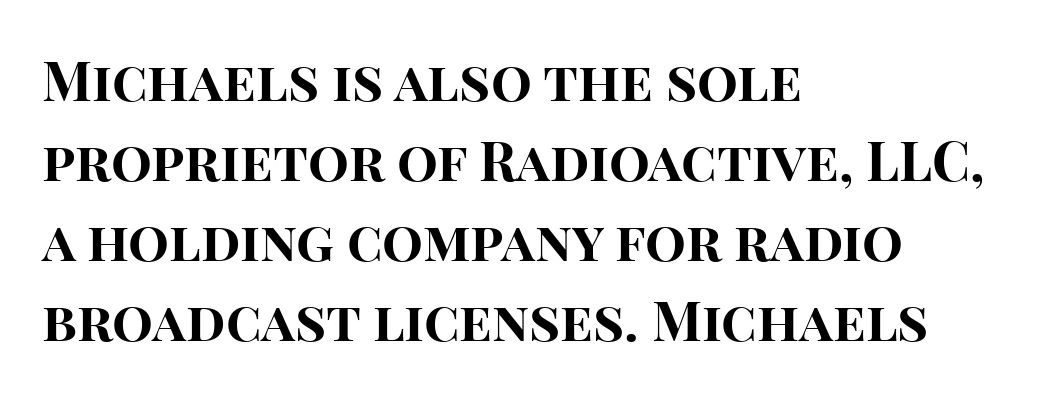
The image shows 54 px bold sans-serif type, upright; set left-aligned, normal line spacing (1.48x), normal letter spacing, not underlined; high stroke contrast and a large x-height.
